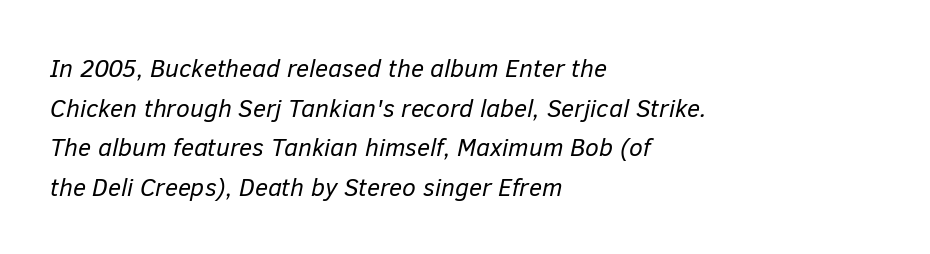
Q: Is the text bold? A: No.
Q: Is the text italic (slanted)? A: Yes, it leans right by about 12 degrees.
Q: Is the text underlined? A: No.
Q: How is the paragraph aligned? A: Left-aligned.
Q: Is the spacing between letters normal or unusually wide? A: Normal.
Q: Is the spacing between lines tight, normal or loose? A: Normal.
